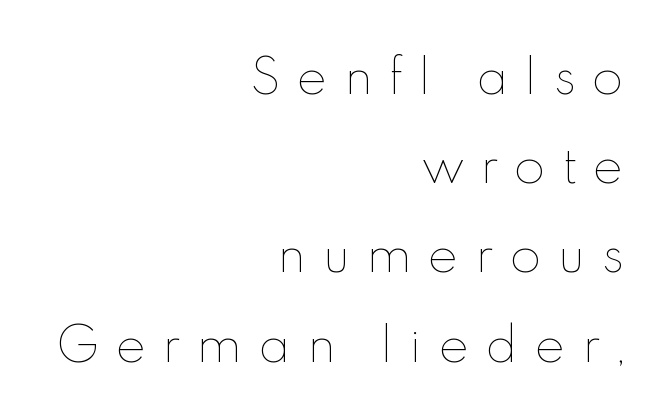
The face used here is rendered with a markedly widened letterfit. In terms of posture, this sample is upright. Widely set lines give the paragraph a tall, airy silhouette. The characters are drawn with everyday or finer stroke widths. The rendering uses natural spacing where letterforms have individual widths. Each row of text sits above clean, open space.
